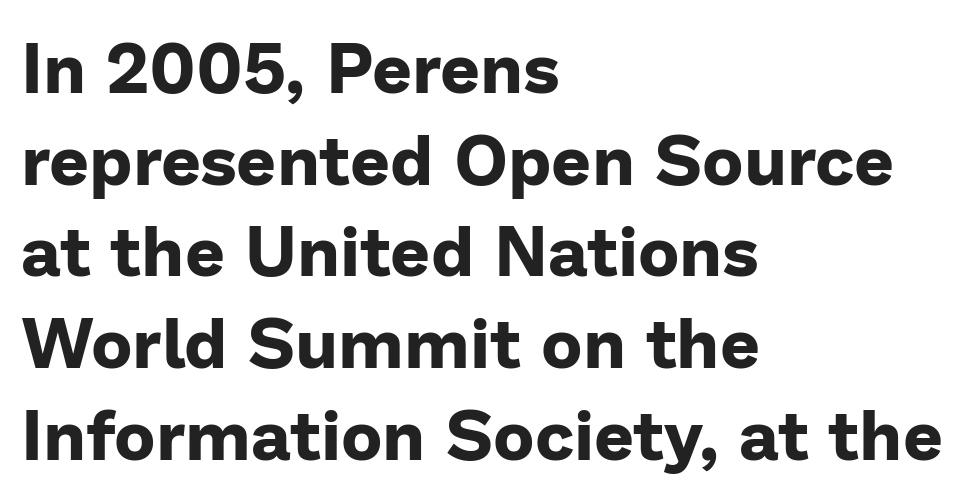
Q: Is the text bold? A: Yes.
Q: Is the text italic (slanted)? A: No, it is upright.
Q: Is the typeface a serif or a sans-serif typeface? A: Sans-serif.
Q: Is the text underlined? A: No.
Q: How is the paragraph aligned? A: Left-aligned.
Q: Is the spacing between letters normal or unusually wide? A: Normal.
Q: Is the spacing between lines tight, normal or loose? A: Normal.
Q: Width (condensed, normal, or wide)? A: Normal.
Q: Stroke contrast? A: Low.
Q: x-height? A: Medium.
Q: Monospaced? A: No.
